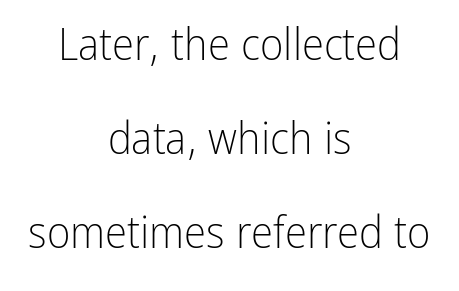
Rendered with straight, roman letterforms. Check the space under the baseline: it is left empty. Leading: increased. Compared with a flush-left layout, this one balances lines on the center instead.
